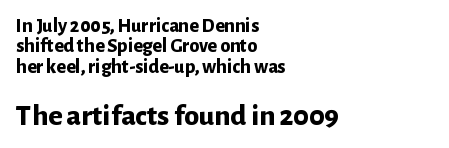
{"serif": "no", "italic": "no", "bold": "yes", "weight": "bold", "width": "normal", "stroke_contrast": "low", "x_height": "medium", "monospaced": "no", "underline": "no", "align": "left", "line_spacing": "tight", "line_spacing_ratio": 1.02, "letter_spacing": "normal", "letter_spacing_em": 0.0, "larger_block": "second", "size_ratio": 1.5, "glyph_px": 30}
